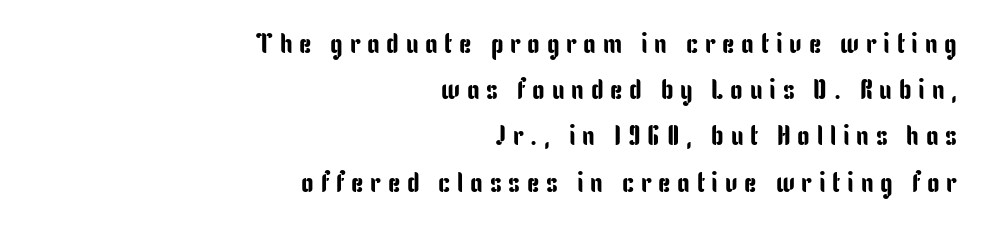
{"serif": "no", "italic": "no", "width": "condensed", "stroke_contrast": "low", "x_height": "medium", "monospaced": "no", "underline": "no", "align": "right", "line_spacing": "normal", "line_spacing_ratio": 1.65, "letter_spacing": "wide", "letter_spacing_em": 0.24, "glyph_px": 28}
